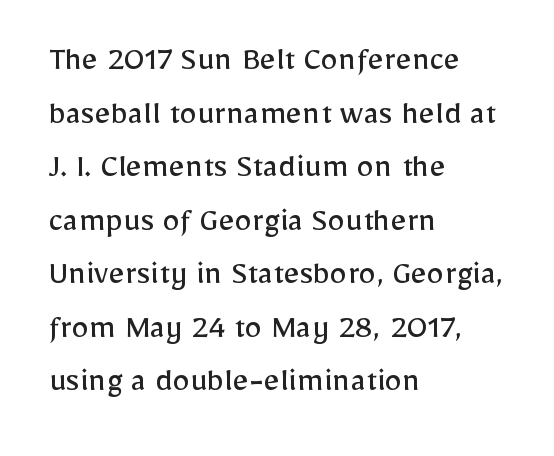
The image shows 35 px regular-weight sans-serif type, upright; set left-aligned, normal line spacing (1.53x), normal letter spacing, not underlined; low stroke contrast and a medium x-height.
